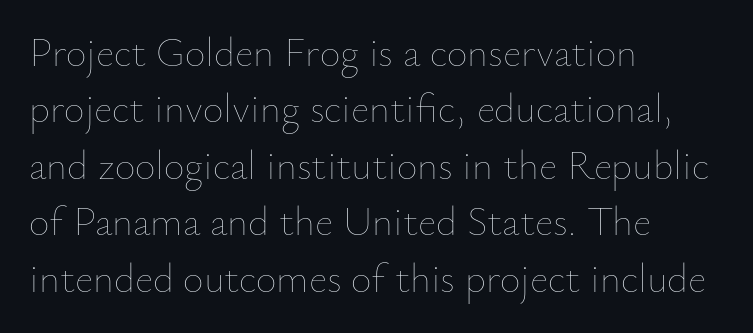
The image shows 40 px thin type, upright; set left-aligned, normal line spacing (1.41x), normal letter spacing, not underlined; low stroke contrast and a small x-height.
